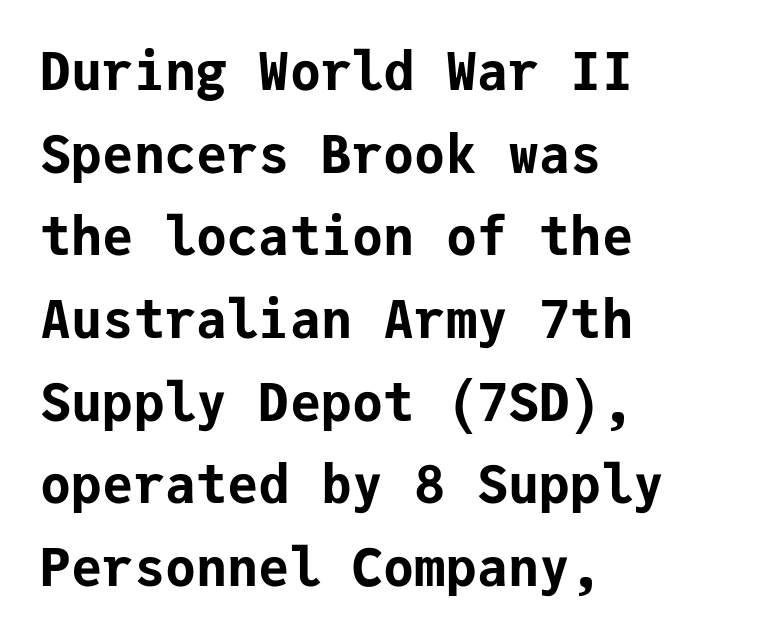
The image shows 52 px bold sans-serif type, upright, monospaced; set left-aligned, normal line spacing (1.59x), normal letter spacing, not underlined; low stroke contrast and a medium x-height.
